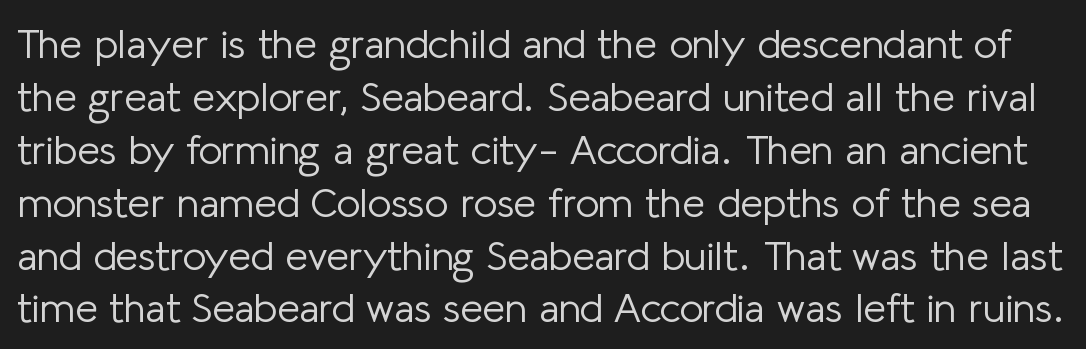
The line texture is even and compact thanks to regular tracking. What kind of face is this? One without serifs — a sans. The type sits square on the baseline with zero lean. Note the varied advance widths — an 'i' is clearly narrower than an 'm'. The space directly below the letters is spotless. Counters stay open thanks to moderate or lighter strokes.
